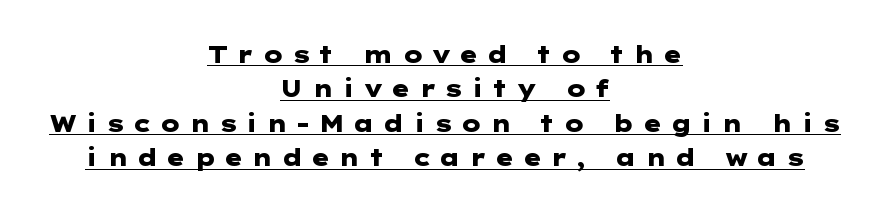
{"italic": "no", "bold": "yes", "underline": "yes", "align": "center", "line_spacing": "normal", "line_spacing_ratio": 1.5, "letter_spacing": "wide", "letter_spacing_em": 0.34, "glyph_px": 23}
